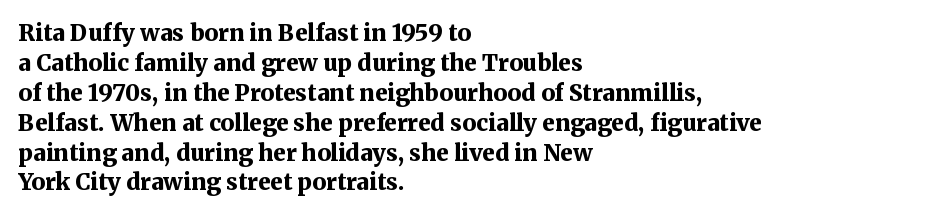
{"italic": "no", "bold": "yes", "underline": "no", "align": "left", "line_spacing": "normal", "line_spacing_ratio": 1.3, "letter_spacing": "normal", "letter_spacing_em": 0.0, "glyph_px": 23}
